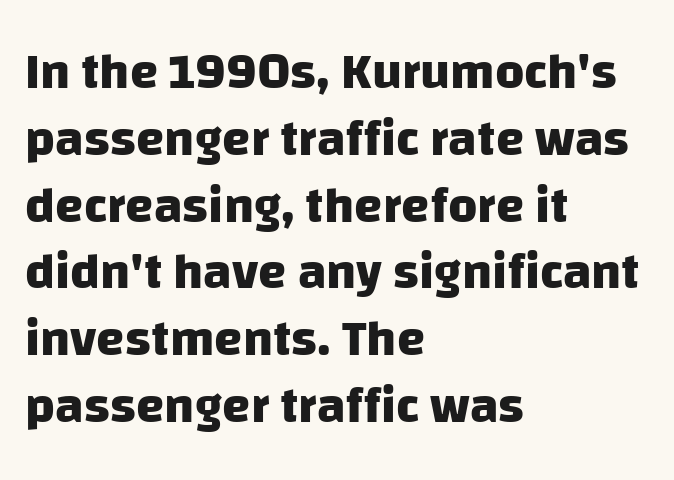
Lines of text with bare space underneath. Character widths vary here, with narrow letters taking less room than wide ones. Set as a true bold cut, around the 700 mark. In terms of letterspacing, this is plain default setting.
